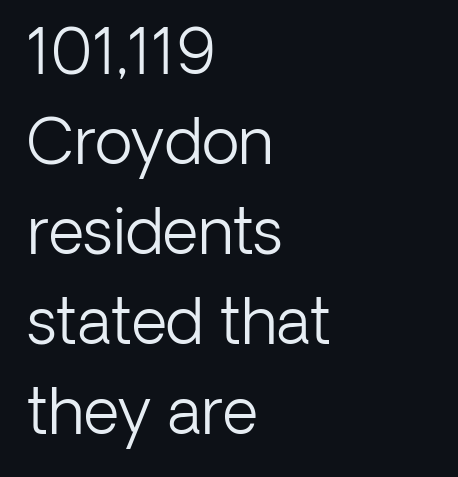
Q: Is the text bold? A: No.
Q: Is the text italic (slanted)? A: No, it is upright.
Q: Is the typeface a serif or a sans-serif typeface? A: Sans-serif.
Q: Is the text underlined? A: No.
Q: How is the paragraph aligned? A: Left-aligned.
Q: Is the spacing between letters normal or unusually wide? A: Normal.
Q: Is the spacing between lines tight, normal or loose? A: Normal.
Q: Width (condensed, normal, or wide)? A: Normal.
Q: Stroke contrast? A: Low.
Q: x-height? A: Medium.
Q: Monospaced? A: No.
